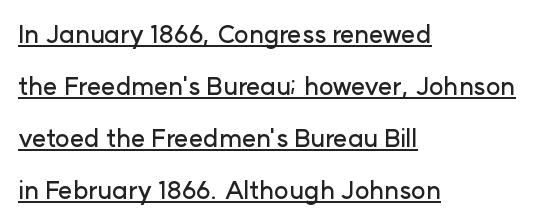
The designer dialed line spacing up above the default. Nope, not italic — everything's standing straight. Each line starts at the same left margin while the right side varies. Here the glyphs are tracked normally, forming tight word shapes. Underlining? Definitely there.
